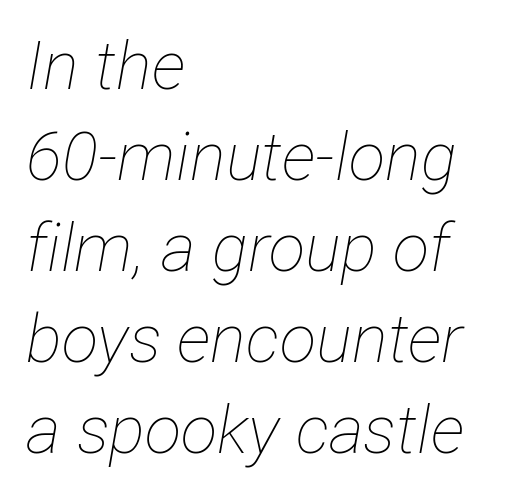
The image shows 67 px thin, condensed type, italic (leaning right); set left-aligned, normal line spacing (1.36x), normal letter spacing, not underlined; low stroke contrast and a medium x-height.
